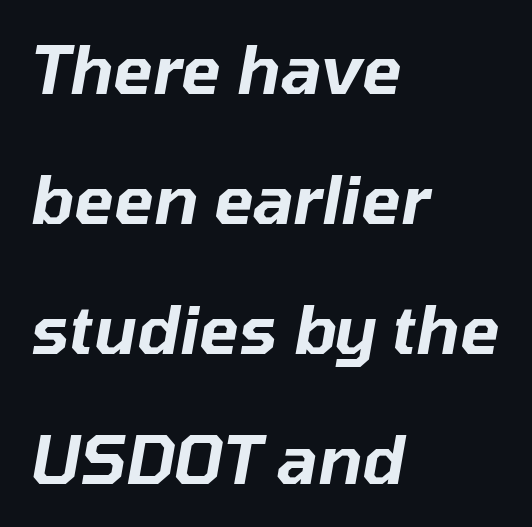
The image shows 66 px text type, italic (leaning right); set left-aligned, loose line spacing (1.97x), normal letter spacing, not underlined; low stroke contrast and a medium x-height.
